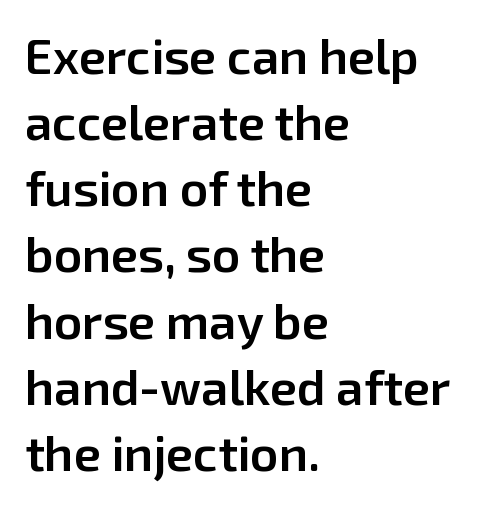
There is no visible air inserted between adjacent glyphs. Characters remain perfectly vertical along every line. The compositor pushed each line to the left boundary. A bare baseline throughout the passage. Font category for this specimen: sans-serif. This sample has the flowing, uneven cadence of proportional lettering.
